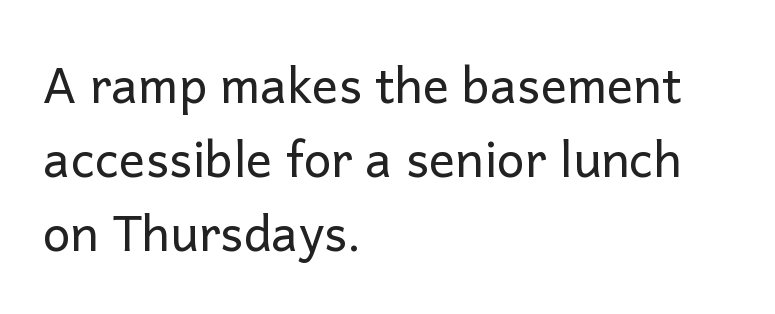
{"serif": "no", "italic": "no", "bold": "no", "weight": "regular", "width": "normal", "stroke_contrast": "low", "x_height": "medium", "monospaced": "no", "underline": "no", "align": "left", "line_spacing": "normal", "line_spacing_ratio": 1.51, "letter_spacing": "normal", "letter_spacing_em": 0.0, "glyph_px": 49}
